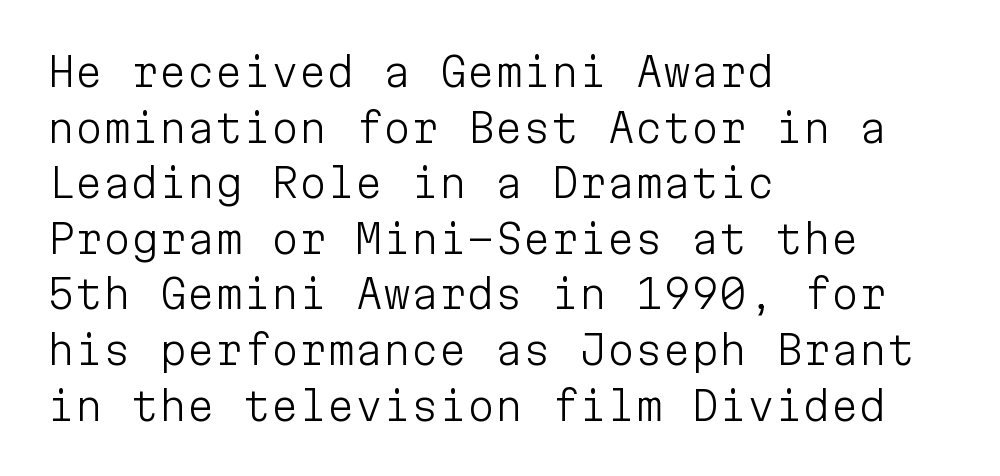
Q: Is the text bold? A: No.
Q: Is the text italic (slanted)? A: No, it is upright.
Q: Is the typeface a serif or a sans-serif typeface? A: Sans-serif.
Q: Is the text underlined? A: No.
Q: How is the paragraph aligned? A: Left-aligned.
Q: Is the spacing between letters normal or unusually wide? A: Normal.
Q: Is the spacing between lines tight, normal or loose? A: Normal.
Q: Width (condensed, normal, or wide)? A: Normal.
Q: Stroke contrast? A: Low.
Q: x-height? A: Medium.
Q: Monospaced? A: Yes.
